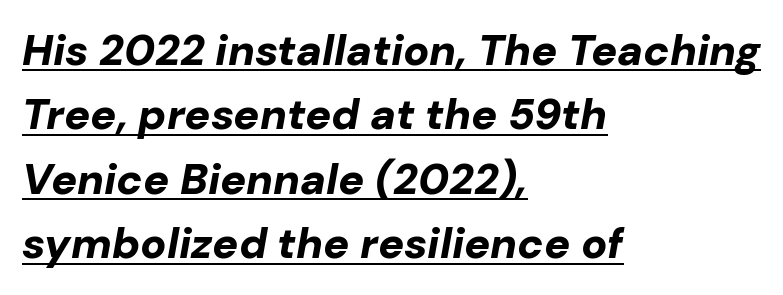
The image shows 43 px bold type, italic (leaning right); set left-aligned, normal line spacing (1.5x), normal letter spacing, underlined; low stroke contrast and a medium x-height.
